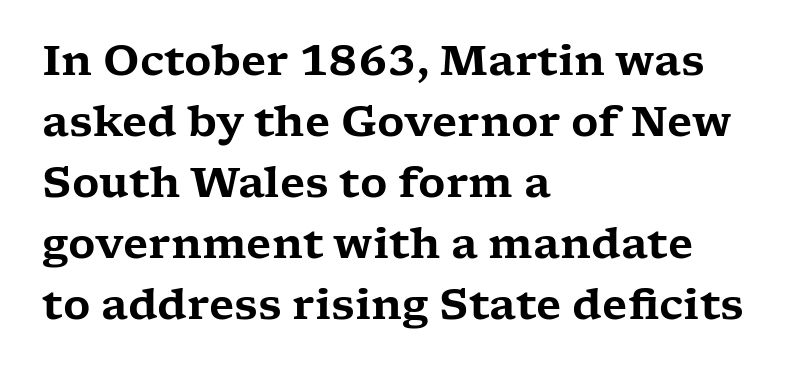
The image shows 42 px wide serif type, upright; set left-aligned, normal line spacing (1.45x), normal letter spacing, not underlined; low stroke contrast and a medium x-height.
